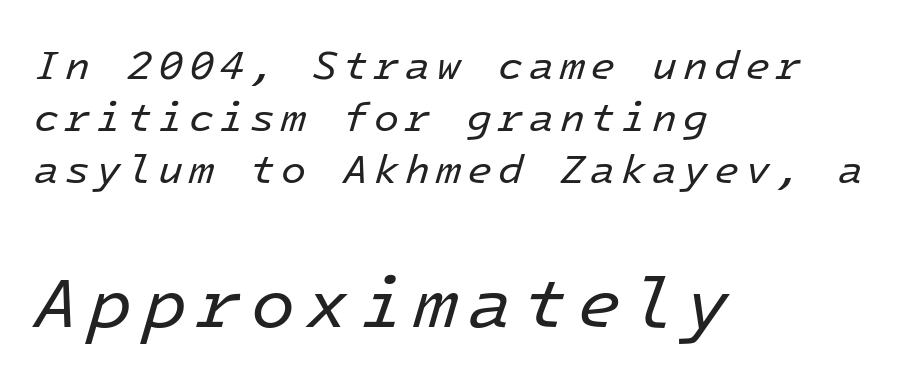
{"italic": "yes", "lean": "right", "slant_degrees": 16, "bold": "no", "weight": "regular", "width": "normal", "stroke_contrast": "low", "x_height": "medium", "monospaced": "yes", "underline": "no", "align": "left", "line_spacing": "normal", "line_spacing_ratio": 1.27, "larger_block": "second", "size_ratio": 1.76, "glyph_px": 72}
